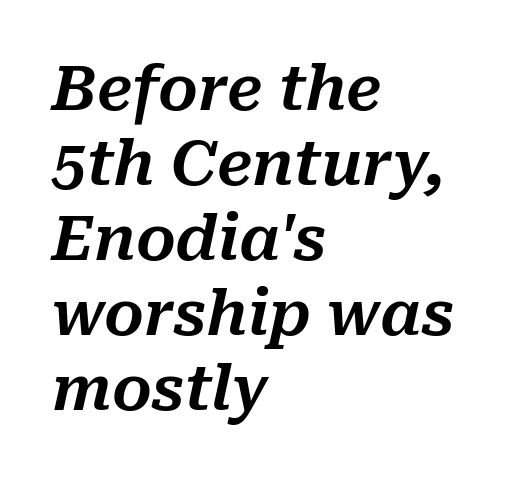
The image shows 62 px text type, italic (leaning right); set left-aligned, line spacing 1.21x, normal letter spacing, not underlined; medium stroke contrast and a medium x-height.
